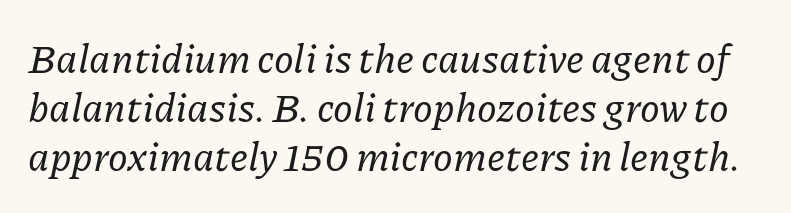
The passage shown is typeset with a serif family. Note the varied advance widths — an 'i' is clearly narrower than an 'm'. Default kerning and tracking; the words read as compact shapes. Glance below the letters and you will spot only blank space.
